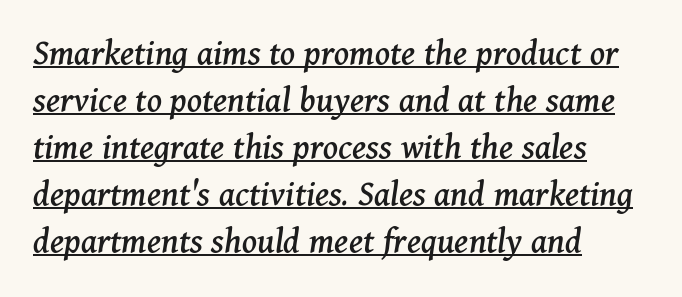
Q: Is the text italic (slanted)? A: Yes, it leans right by about 11 degrees.
Q: Is the typeface a serif or a sans-serif typeface? A: Serif.
Q: Is the text underlined? A: Yes.
Q: How is the paragraph aligned? A: Left-aligned.
Q: Is the spacing between letters normal or unusually wide? A: Normal.
Q: Is the spacing between lines tight, normal or loose? A: Normal.
Q: Width (condensed, normal, or wide)? A: Normal.
Q: Stroke contrast? A: Medium.
Q: x-height? A: Medium.
Q: Monospaced? A: No.
